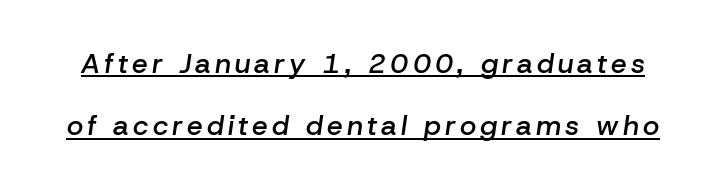
Summary of weight: moderately heavy, a semibold. Does the leading feel generous? Absolutely, it's lavish. The passage shown is typed in a proportional face where columns would drift. Quick note: underline on. The rendering applies a slant to the glyphs.
